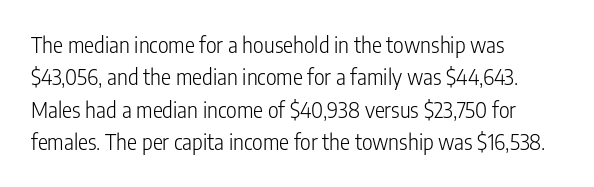
Words float on clear page, feet unadorned. Letters have the restrained weight of plain body copy at most. Horizontal alignment here is leftward, the default for most running prose. Whoever set this chose a conventional vertical rhythm. This sample uses an upright cut, with every glyph sitting square on the baseline.
